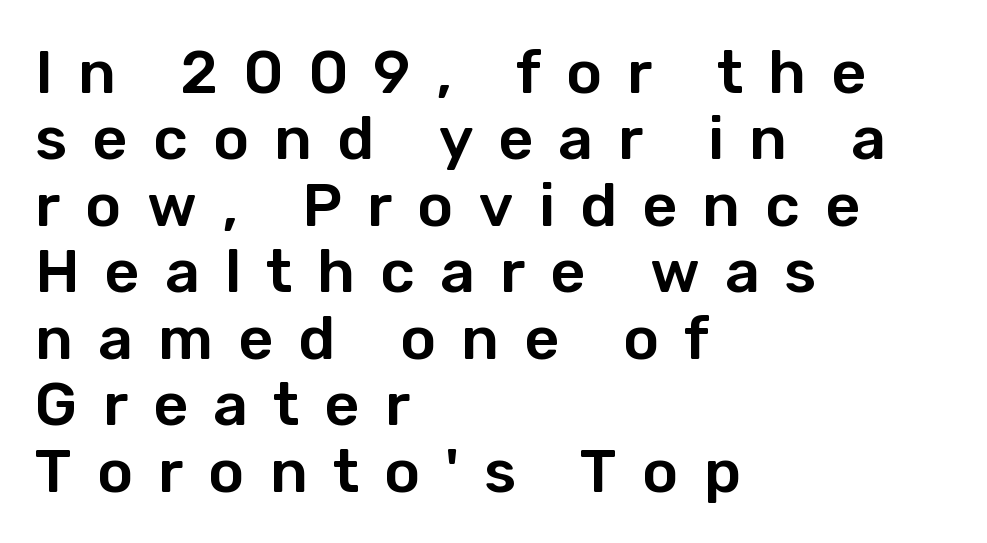
Q: Is the text italic (slanted)? A: No, it is upright.
Q: Is the typeface a serif or a sans-serif typeface? A: Sans-serif.
Q: Is the text underlined? A: No.
Q: How is the paragraph aligned? A: Left-aligned.
Q: Is the spacing between letters normal or unusually wide? A: Unusually wide.
Q: Is the spacing between lines tight, normal or loose? A: Tight.
Q: Width (condensed, normal, or wide)? A: Normal.
Q: Stroke contrast? A: Low.
Q: x-height? A: Medium.
Q: Monospaced? A: No.
